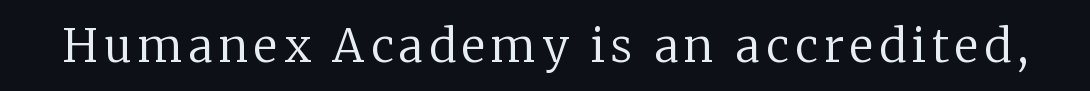
{"serif": "yes", "italic": "no", "bold": "no", "weight": "regular", "width": "normal", "stroke_contrast": "low", "x_height": "medium", "monospaced": "no", "underline": "no", "glyph_px": 46}
